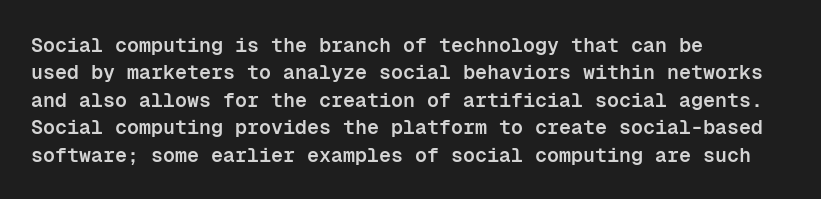
{"italic": "no", "bold": "semi", "underline": "no", "align": "left", "line_spacing": "normal", "line_spacing_ratio": 1.37, "letter_spacing": "normal", "letter_spacing_em": 0.0, "glyph_px": 20}
